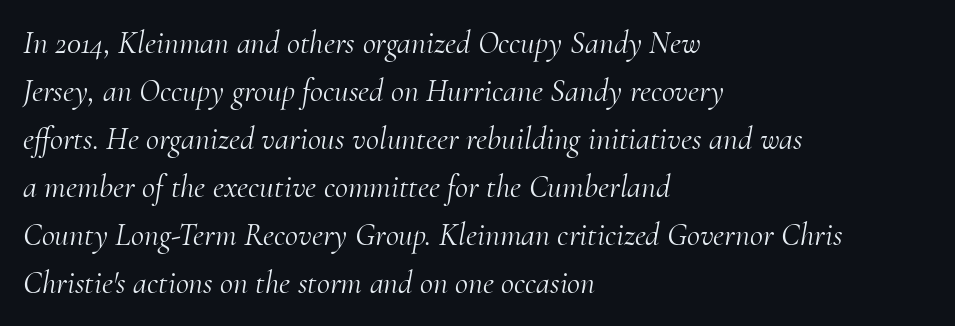
This sample has the flowing, uneven cadence of proportional lettering. Notice how descenders clear the ascenders below comfortably — that's standard leading. Default kerning and tracking; the words read as compact shapes. Slanted lettering throughout. The glyphs are unaccompanied by any horizontal stroke below them. Letterform terminals end in serifs throughout the passage.
